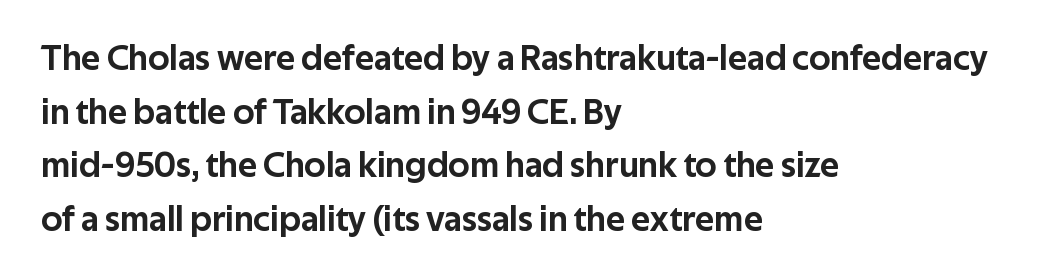
The glyphs are unaccompanied by any horizontal stroke below them. The typography opts for an upright posture over an oblique one. The ragged edge is on the right, which tells us the setting is flush left. The glyphs in this specimen are sans serif. The type is set solid horizontally, with unmodified tracking.
